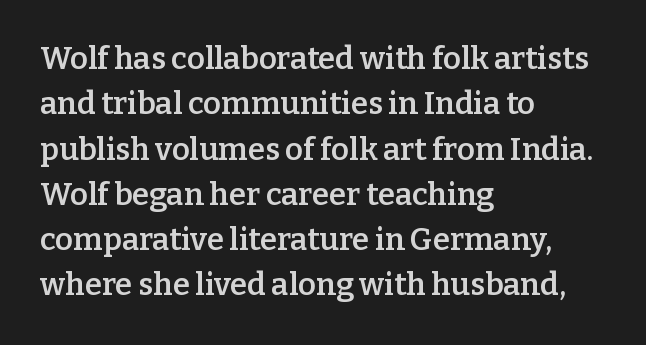
{"serif": "yes", "italic": "no", "bold": "semi", "weight": "semibold", "width": "normal", "stroke_contrast": "low", "x_height": "medium", "monospaced": "no", "underline": "no", "align": "left", "line_spacing": "normal", "line_spacing_ratio": 1.46, "letter_spacing": "normal", "letter_spacing_em": 0.0, "glyph_px": 31}
